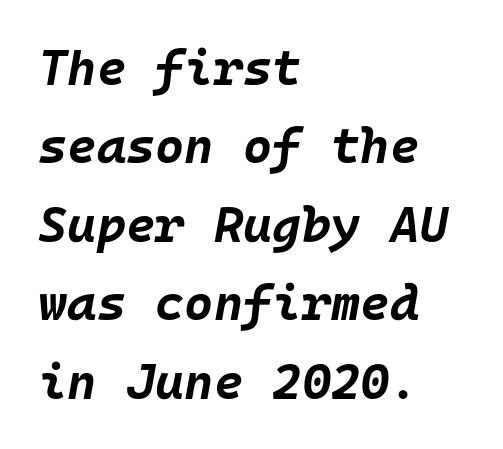
{"italic": "yes", "lean": "right", "slant_degrees": 10, "bold": "yes", "weight": "bold", "width": "normal", "stroke_contrast": "low", "x_height": "large", "monospaced": "yes", "underline": "no", "align": "left", "line_spacing": "normal", "line_spacing_ratio": 1.57, "letter_spacing": "normal", "letter_spacing_em": 0.0, "glyph_px": 50}
